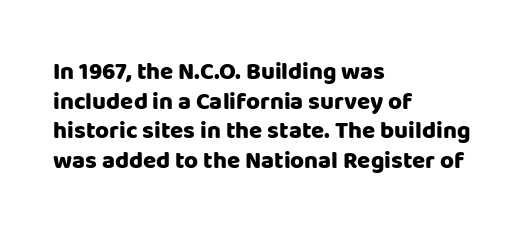
The image shows 24 px bold type, upright; set left-aligned, line spacing 1.23x, normal letter spacing, not underlined.
